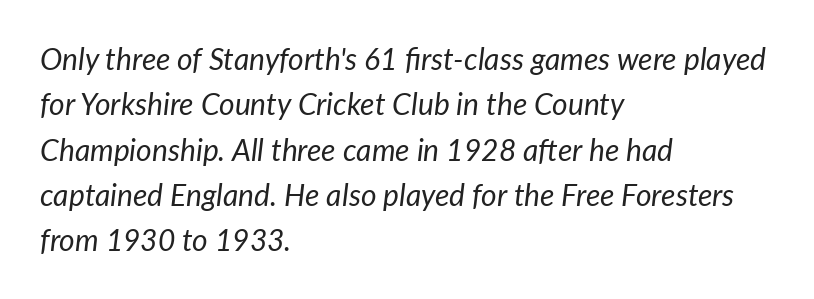
{"italic": "yes", "lean": "right", "slant_degrees": 7, "bold": "no", "weight": "regular", "width": "normal", "stroke_contrast": "low", "x_height": "medium", "monospaced": "no", "underline": "no", "align": "left", "line_spacing": "normal", "line_spacing_ratio": 1.51, "letter_spacing": "normal", "letter_spacing_em": 0.0, "glyph_px": 30}
